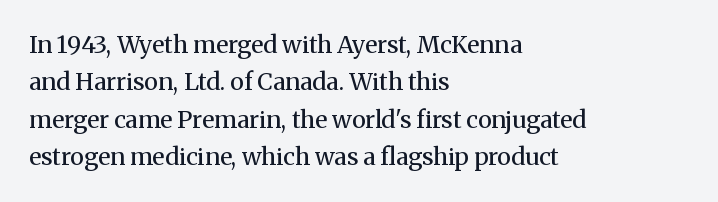
Q: Is the text bold? A: No.
Q: Is the text italic (slanted)? A: No, it is upright.
Q: Is the text underlined? A: No.
Q: How is the paragraph aligned? A: Left-aligned.
Q: Is the spacing between letters normal or unusually wide? A: Normal.
Q: Is the spacing between lines tight, normal or loose? A: Normal.
